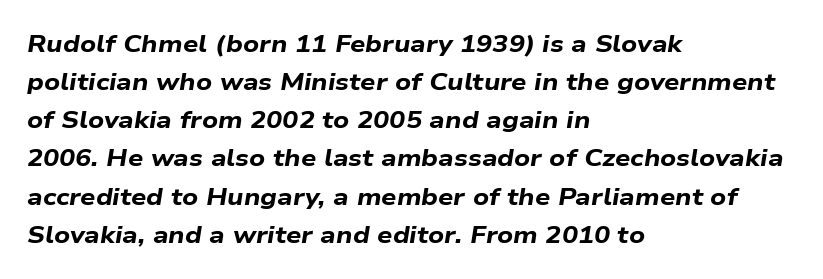
Q: Is the text bold? A: Yes.
Q: Is the text italic (slanted)? A: Yes, it leans right by about 9 degrees.
Q: Is the text underlined? A: No.
Q: How is the paragraph aligned? A: Left-aligned.
Q: Is the spacing between letters normal or unusually wide? A: Normal.
Q: Is the spacing between lines tight, normal or loose? A: Normal.
